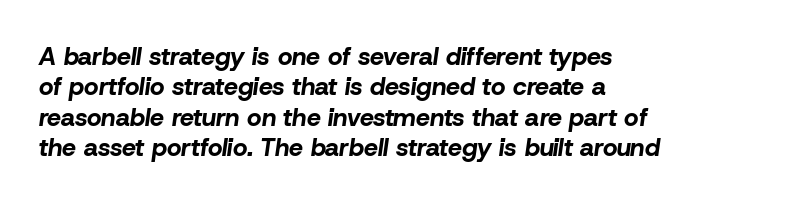
The image shows 25 px bold type, italic (leaning right); set left-aligned, line spacing 1.22x, normal letter spacing, not underlined.
